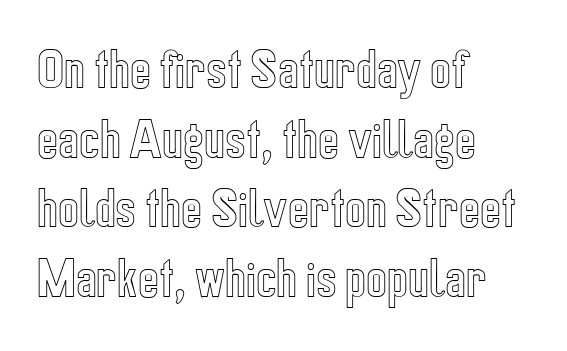
Notice how descenders clear the ascenders below comfortably — that's standard leading. Words appear dense and cohesive because spacing is normal. Leftover space on each line is placed entirely after the last word. The face used here is proportionally spaced, like ordinary book or web type. Characters remain perfectly vertical along every line.
